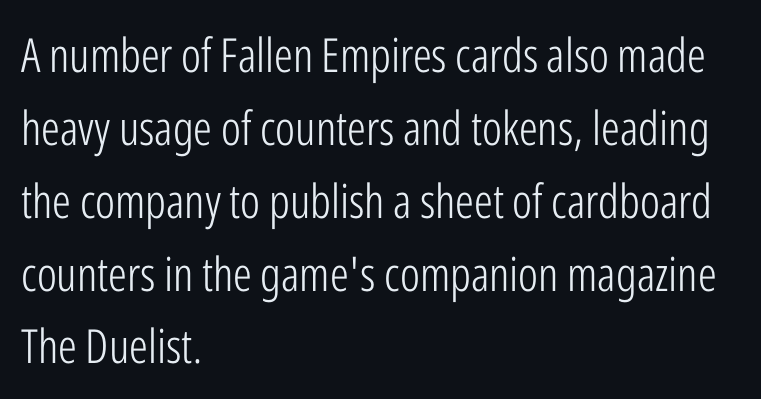
The image shows 47 px light, condensed sans-serif type, upright; set left-aligned, normal line spacing (1.55x), normal letter spacing, not underlined; low stroke contrast and a medium x-height.
